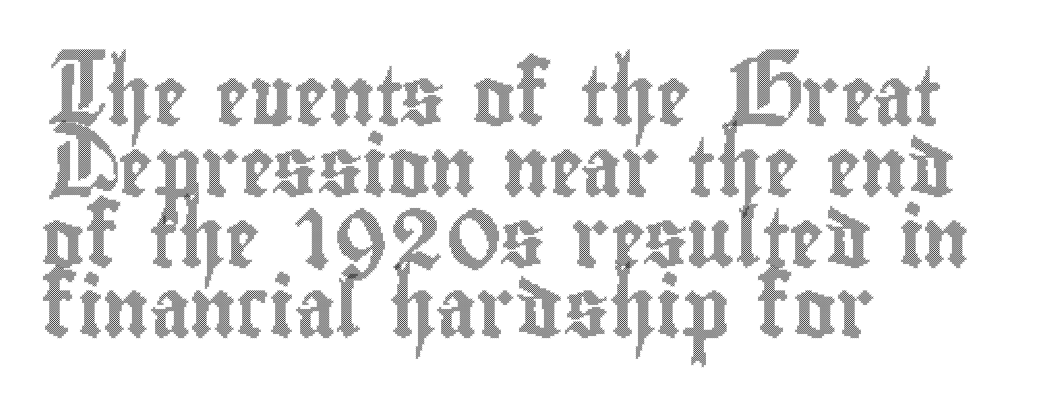
The image shows 58 px condensed type, upright; set left-aligned, line spacing 1.22x, normal letter spacing, not underlined; a small x-height.
